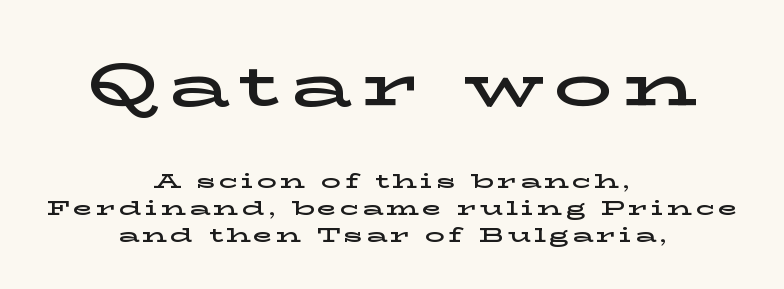
Descender tails drop into unmarked territory. The letters stand upright; this is a roman face. Spacing verdict: proportional, widths tailored to each character. Examine the stroke ends and you'll spot serifs.
